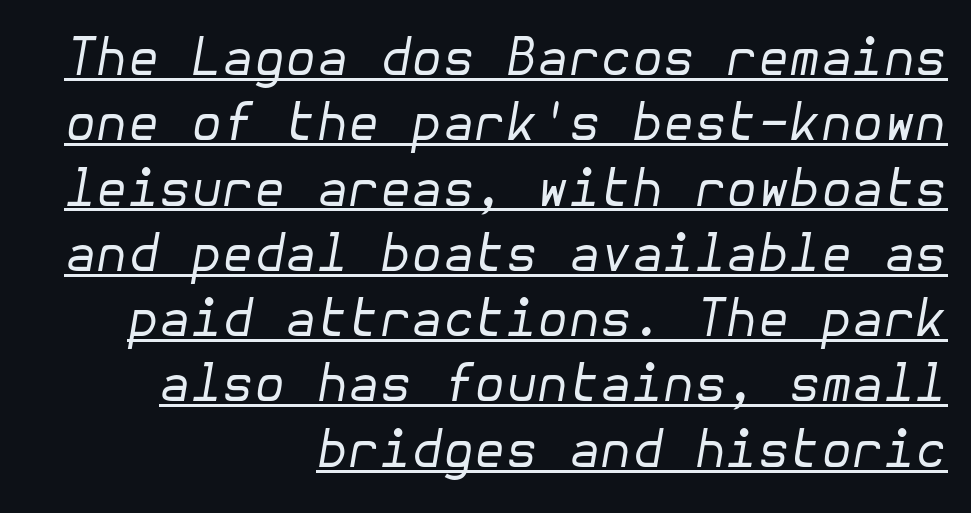
The image shows 51 px regular-weight type, italic (leaning right); set right-aligned, normal line spacing (1.28x), normal letter spacing, underlined; low stroke contrast and a medium x-height.
